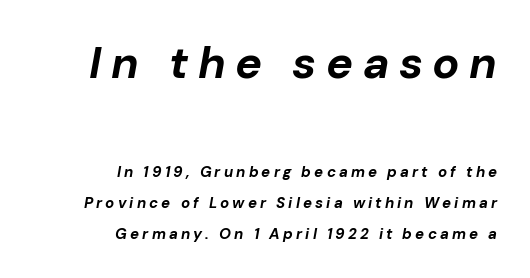
Q: Is the text bold? A: Yes.
Q: Is the text italic (slanted)? A: Yes, it leans right by about 10 degrees.
Q: Is the text underlined? A: No.
Q: How is the paragraph aligned? A: Right-aligned.
Q: Is the spacing between letters normal or unusually wide? A: Unusually wide.
Q: Is the spacing between lines tight, normal or loose? A: Loose.
Q: Which block of text is set in a larger size, the first (top) or the second (bottom)? A: The first (top) one.
Q: Width (condensed, normal, or wide)? A: Normal.
Q: Stroke contrast? A: Low.
Q: x-height? A: Medium.
Q: Monospaced? A: No.
